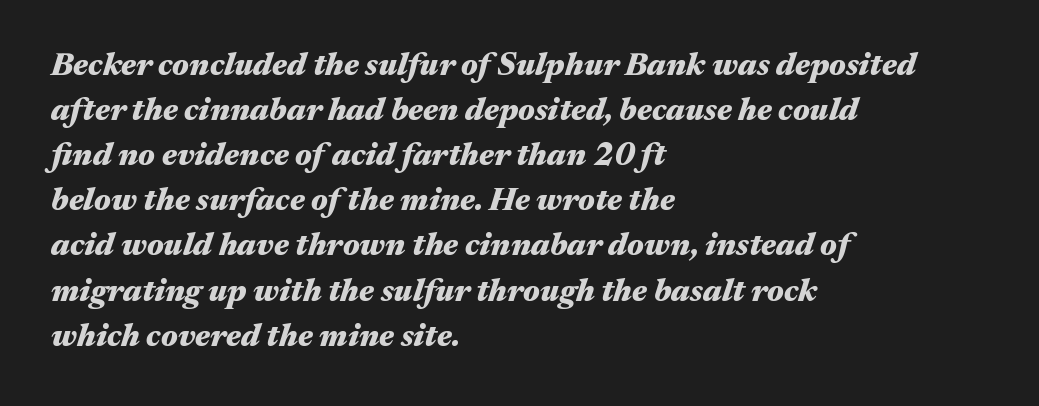
{"italic": "yes", "lean": "right", "slant_degrees": 17, "bold": "yes", "weight": "heavy", "width": "wide", "stroke_contrast": "medium", "x_height": "medium", "monospaced": "no", "underline": "no", "align": "left", "line_spacing": "normal", "line_spacing_ratio": 1.41, "letter_spacing": "normal", "letter_spacing_em": 0.0, "glyph_px": 32}
